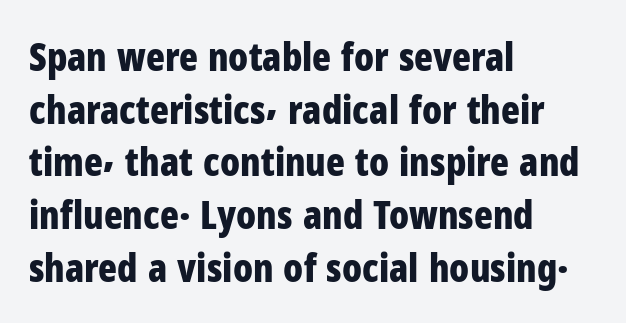
Vertical strokes here are truly vertical. These lines are set flush left with a ragged right edge. Emphasis by weight is at full strength: bold. Vertical spacing — default. A typesetter would call this proportional, since set widths differ per character. Default kerning and tracking; the words read as compact shapes.
